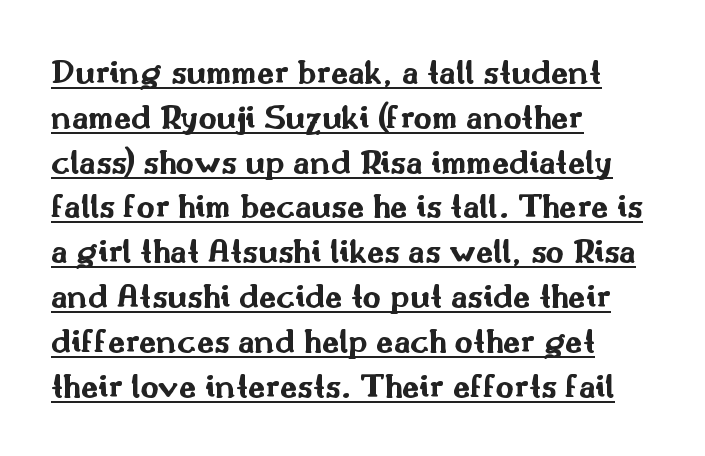
{"serif": "no", "italic": "no", "bold": "yes", "weight": "bold", "width": "wide", "stroke_contrast": "medium", "x_height": "small", "monospaced": "no", "underline": "yes", "align": "left", "line_spacing": "normal", "line_spacing_ratio": 1.28, "letter_spacing": "normal", "letter_spacing_em": 0.0, "glyph_px": 35}
